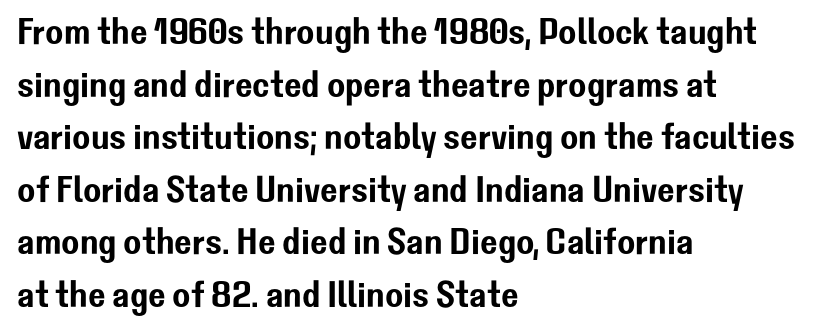
{"serif": "no", "italic": "no", "width": "normal", "stroke_contrast": "low", "x_height": "medium", "monospaced": "no", "underline": "no", "align": "left", "line_spacing": "normal", "line_spacing_ratio": 1.42, "letter_spacing": "normal", "letter_spacing_em": 0.0, "glyph_px": 37}
